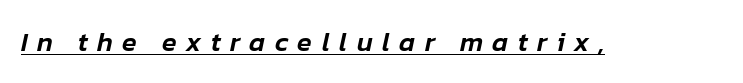
Q: Is the text italic (slanted)? A: Yes, it leans right by about 12 degrees.
Q: Is the text underlined? A: Yes.
Q: Is the spacing between letters normal or unusually wide? A: Unusually wide.
